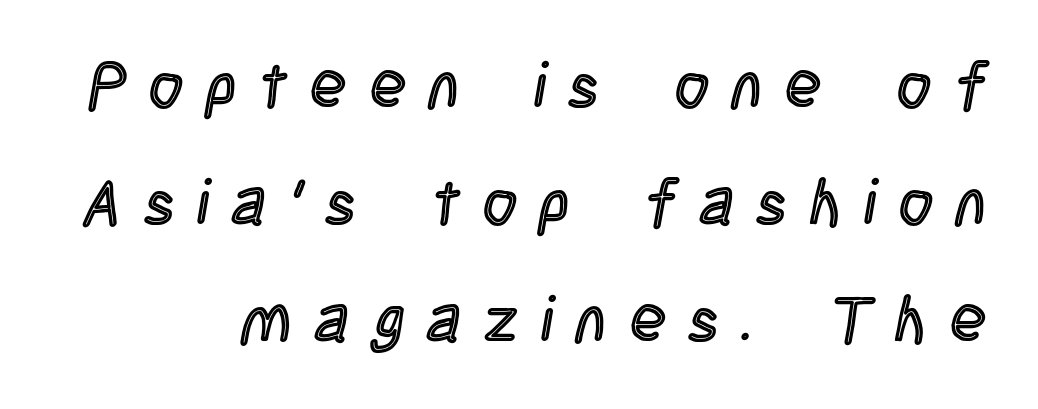
Q: Is the text italic (slanted)? A: Yes.
Q: Is the text underlined? A: No.
Q: Is the spacing between letters normal or unusually wide? A: Unusually wide.
Q: Width (condensed, normal, or wide)? A: Condensed.
Q: x-height? A: Large.
Q: Monospaced? A: No.
